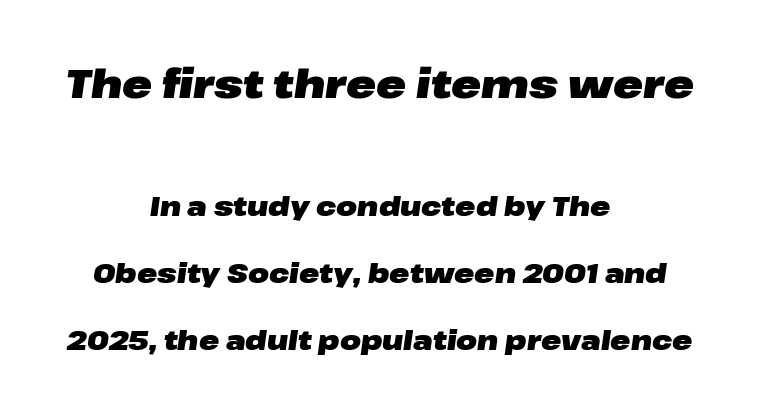
The image shows 40 px heavy, wide type, italic (leaning right); set centered, loose line spacing (2.49x), normal letter spacing, not underlined; the first (top) block is 1.48x larger; low stroke contrast and a medium x-height.
